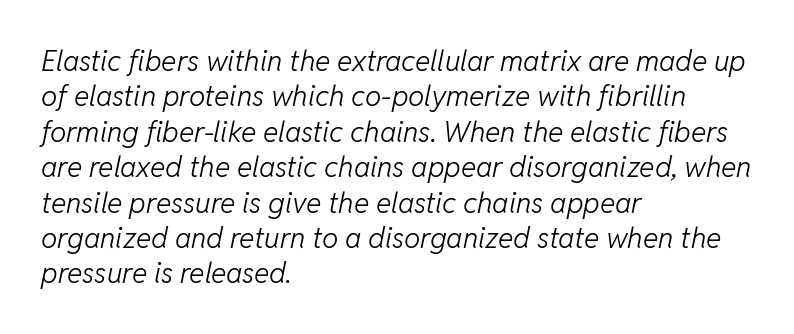
{"italic": "yes", "lean": "right", "slant_degrees": 11, "bold": "no", "weight": "light", "width": "normal", "stroke_contrast": "low", "x_height": "medium", "monospaced": "no", "underline": "no", "align": "left", "line_spacing_ratio": 1.22, "letter_spacing": "normal", "letter_spacing_em": 0.0, "glyph_px": 29}
